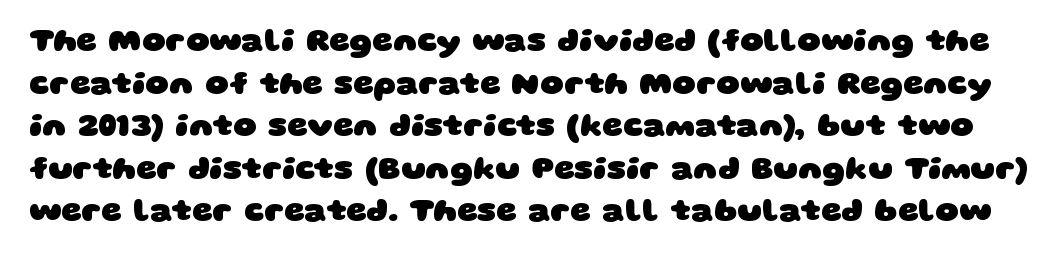
The image shows 32 px heavy, wide sans-serif type; set normal line spacing (1.33x), normal letter spacing, not underlined; low stroke contrast and a large x-height.
